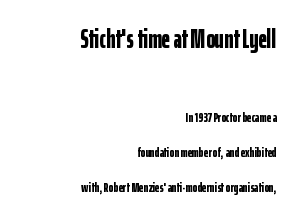
Q: Is the text bold? A: Yes.
Q: Is the text italic (slanted)? A: No, it is upright.
Q: Is the text underlined? A: No.
Q: How is the paragraph aligned? A: Right-aligned.
Q: Is the spacing between letters normal or unusually wide? A: Normal.
Q: Is the spacing between lines tight, normal or loose? A: Loose.
Q: Which block of text is set in a larger size, the first (top) or the second (bottom)? A: The first (top) one.
